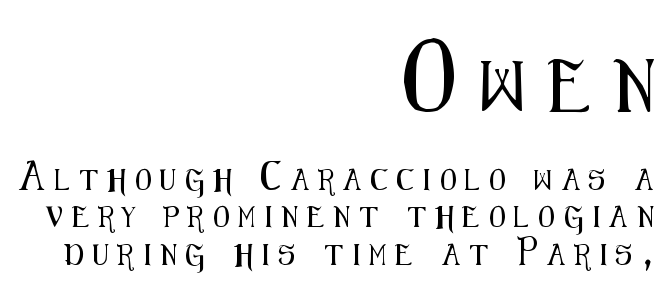
Q: Is the text italic (slanted)? A: No, it is upright.
Q: Is the text underlined? A: No.
Q: How is the paragraph aligned? A: Right-aligned.
Q: Is the spacing between letters normal or unusually wide? A: Unusually wide.
Q: Which block of text is set in a larger size, the first (top) or the second (bottom)? A: The first (top) one.
Q: Width (condensed, normal, or wide)? A: Condensed.
Q: Stroke contrast? A: Medium.
Q: x-height? A: Medium.
Q: Monospaced? A: No.
